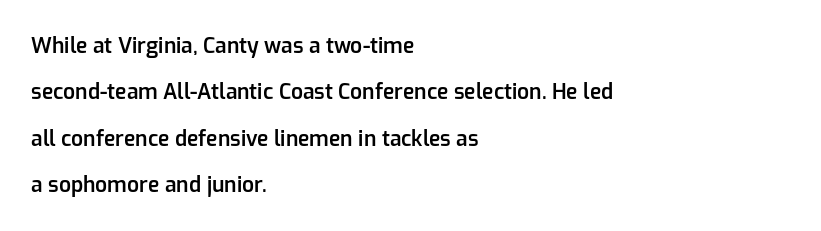
Every stem runs plumb, perpendicular to the baseline. Lines of text with bare space underneath. Interline gaps are noticeably wide in this sample. Firm but not heavy-handed strokes: this text is semibold. Standard letterfit; no display-style spreading of the glyphs. Compared with a centered layout, this one pins lines to the left instead.
